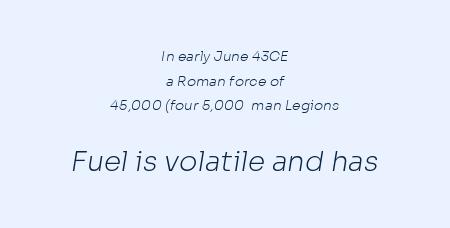
{"serif": "no", "bold": "no", "weight": "light", "width": "normal", "stroke_contrast": "low", "x_height": "medium", "monospaced": "no", "underline": "no", "align": "center", "line_spacing_ratio": 1.76, "letter_spacing": "normal", "letter_spacing_em": 0.0, "larger_block": "second", "size_ratio": 2.0, "glyph_px": 28}
